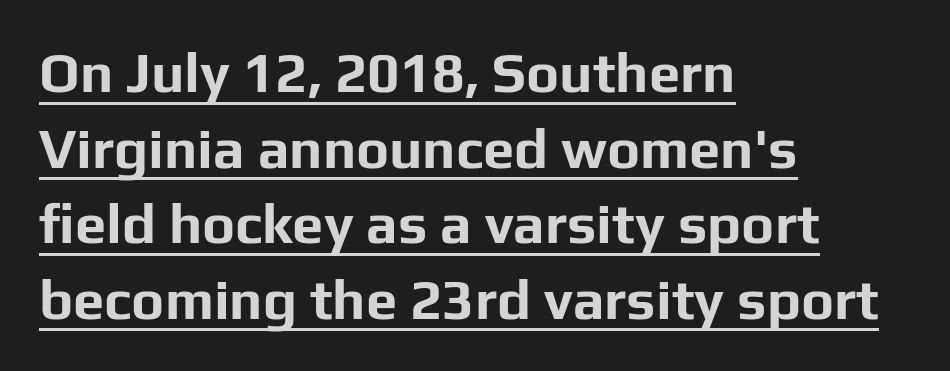
The image shows 56 px bold sans-serif type, upright; set left-aligned, normal line spacing (1.35x), normal letter spacing, underlined; low stroke contrast and a medium x-height.
